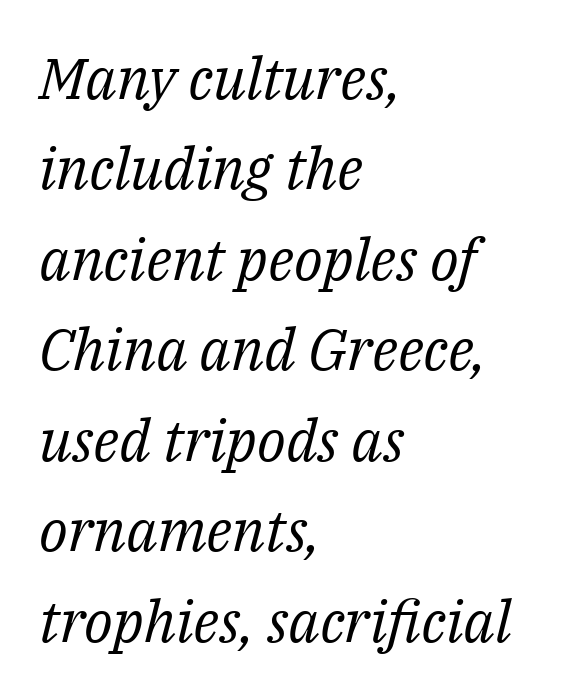
The setting favours the left margin, as ordinary paragraphs usually do. Spacing verdict: proportional, widths tailored to each character. Are there feet on the stems? There are — it's a serif. Look at the tracking — it's just the regular setting, nothing added.
